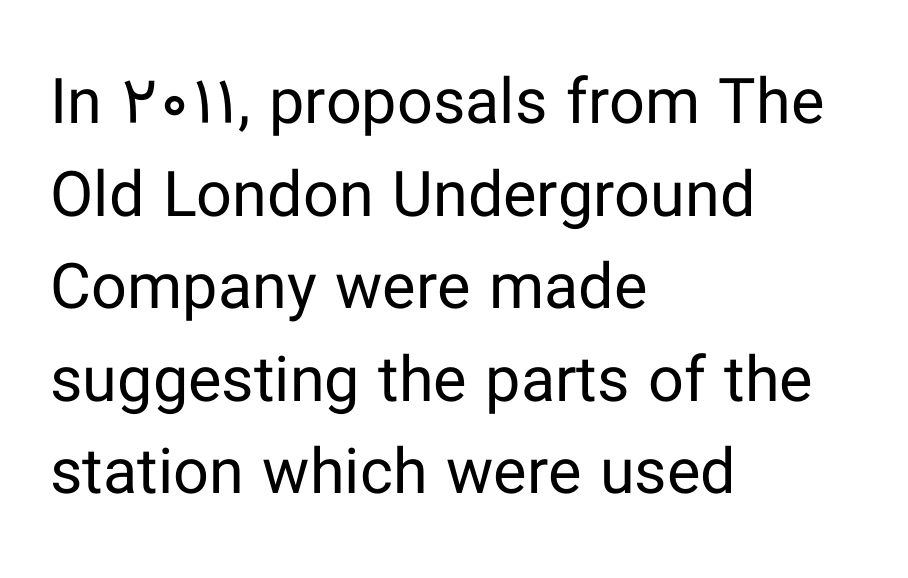
Q: Is the text bold? A: No.
Q: Is the text italic (slanted)? A: No, it is upright.
Q: Is the typeface a serif or a sans-serif typeface? A: Sans-serif.
Q: Is the text underlined? A: No.
Q: How is the paragraph aligned? A: Left-aligned.
Q: Is the spacing between letters normal or unusually wide? A: Normal.
Q: Is the spacing between lines tight, normal or loose? A: Normal.
Q: Width (condensed, normal, or wide)? A: Normal.
Q: Stroke contrast? A: Low.
Q: x-height? A: Medium.
Q: Monospaced? A: No.
